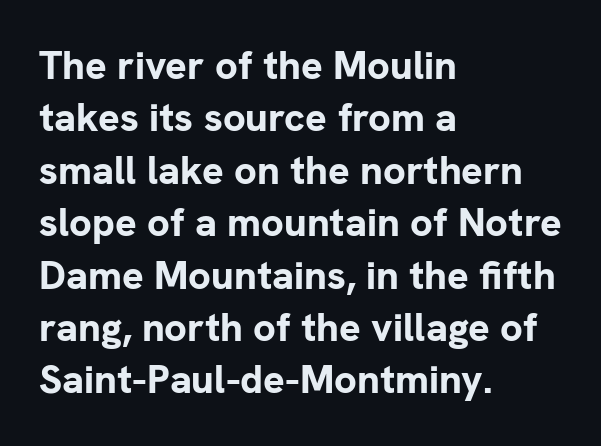
What kind of face is this? One without serifs — a sans. The strip under each line holds only bare page. The typesetter chose a ragged-right arrangement here. You could call the tracking neutral — neither tight nor loose. Ordinary non-slanted type is in use. Emphasis by weight is at full strength: bold.
